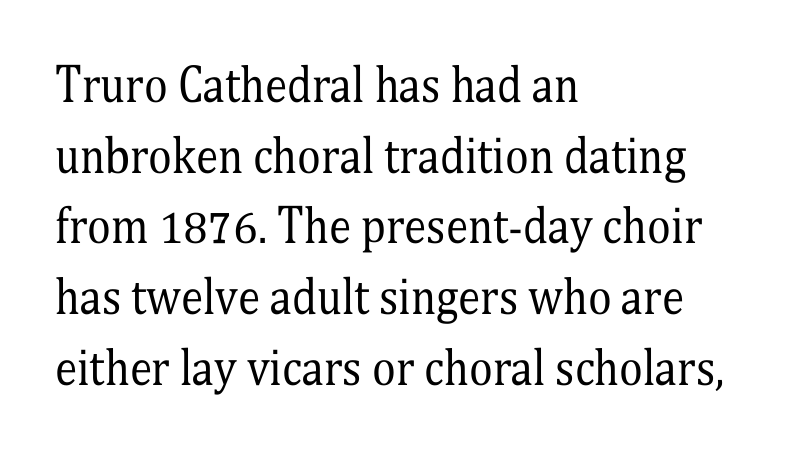
The image shows 45 px regular-weight, condensed serif type, upright; set left-aligned, normal line spacing (1.57x), normal letter spacing, not underlined; medium stroke contrast and a medium x-height.
